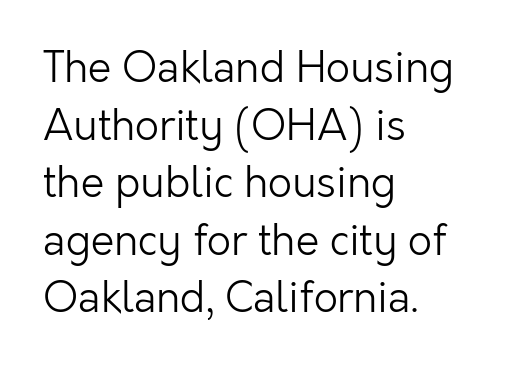
{"serif": "no", "italic": "no", "bold": "no", "weight": "light", "width": "normal", "stroke_contrast": "low", "x_height": "medium", "monospaced": "no", "underline": "no", "align": "left", "line_spacing": "normal", "line_spacing_ratio": 1.37, "letter_spacing": "normal", "letter_spacing_em": 0.0, "glyph_px": 42}
